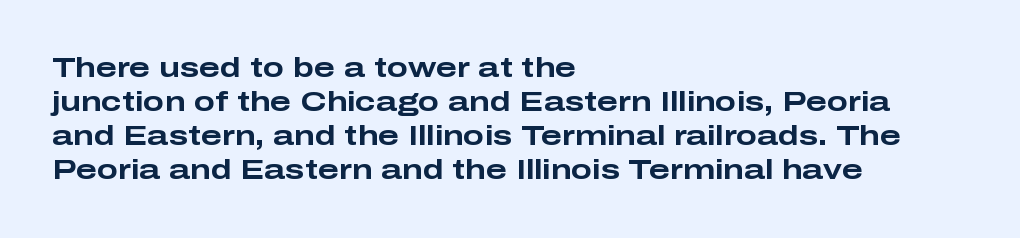
{"serif": "no", "italic": "no", "bold": "yes", "weight": "bold", "width": "wide", "stroke_contrast": "low", "x_height": "medium", "monospaced": "no", "underline": "no", "align": "left", "line_spacing_ratio": 1.22, "letter_spacing": "normal", "letter_spacing_em": 0.0, "glyph_px": 28}
